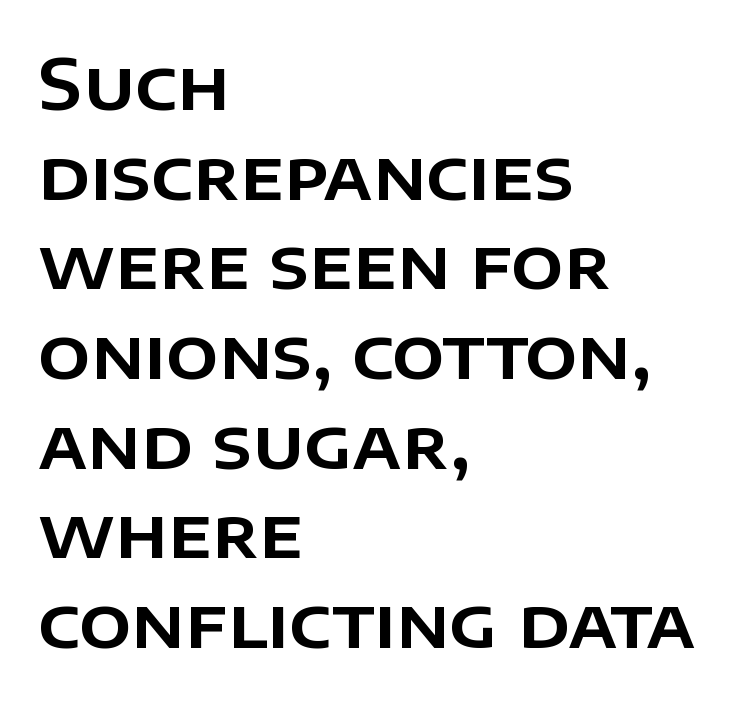
Q: Is the text italic (slanted)? A: No, it is upright.
Q: Is the typeface a serif or a sans-serif typeface? A: Sans-serif.
Q: Is the text underlined? A: No.
Q: How is the paragraph aligned? A: Left-aligned.
Q: Is the spacing between letters normal or unusually wide? A: Normal.
Q: Is the spacing between lines tight, normal or loose? A: Normal.
Q: Width (condensed, normal, or wide)? A: Normal.
Q: Stroke contrast? A: Low.
Q: x-height? A: Large.
Q: Monospaced? A: No.
